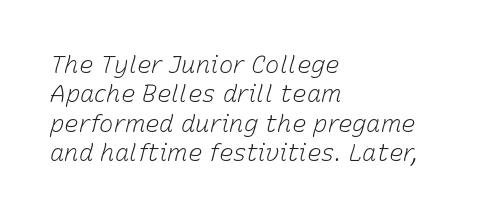
The image shows 24 px text type, italic (leaning right); set left-aligned, line spacing 1.22x, normal letter spacing, not underlined.
